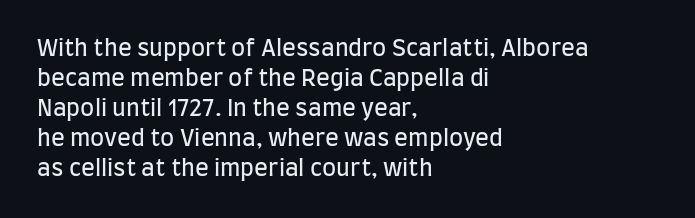
{"italic": "no", "bold": "no", "underline": "no", "align": "left", "line_spacing": "normal", "line_spacing_ratio": 1.3, "letter_spacing": "normal", "letter_spacing_em": 0.0, "glyph_px": 23}
